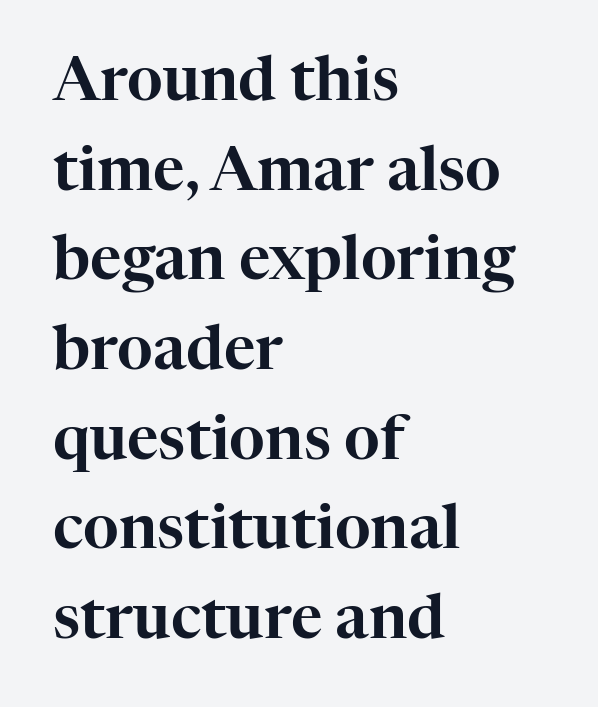
Nobody touched the tracking dial on this one. In terms of letterform style, serifs are clearly present. Anything drawn beneath the words? Only blank space. You could not count columns in this text — the font is proportionally spaced. Notice how the passage keeps a crisp vertical edge on the left only.
